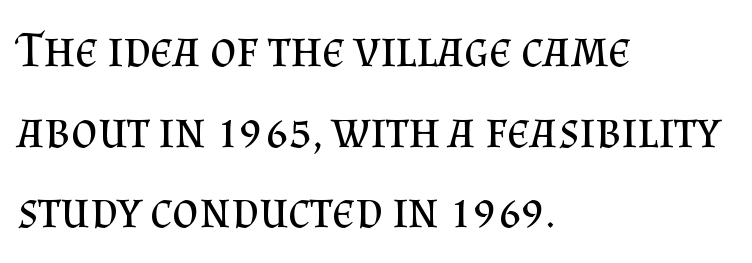
Q: Is the text bold? A: No.
Q: Is the text italic (slanted)? A: No, it is upright.
Q: Is the typeface a serif or a sans-serif typeface? A: Serif.
Q: Is the text underlined? A: No.
Q: How is the paragraph aligned? A: Left-aligned.
Q: Is the spacing between letters normal or unusually wide? A: Normal.
Q: Is the spacing between lines tight, normal or loose? A: Normal.
Q: Width (condensed, normal, or wide)? A: Normal.
Q: Stroke contrast? A: Medium.
Q: x-height? A: Small.
Q: Monospaced? A: No.
